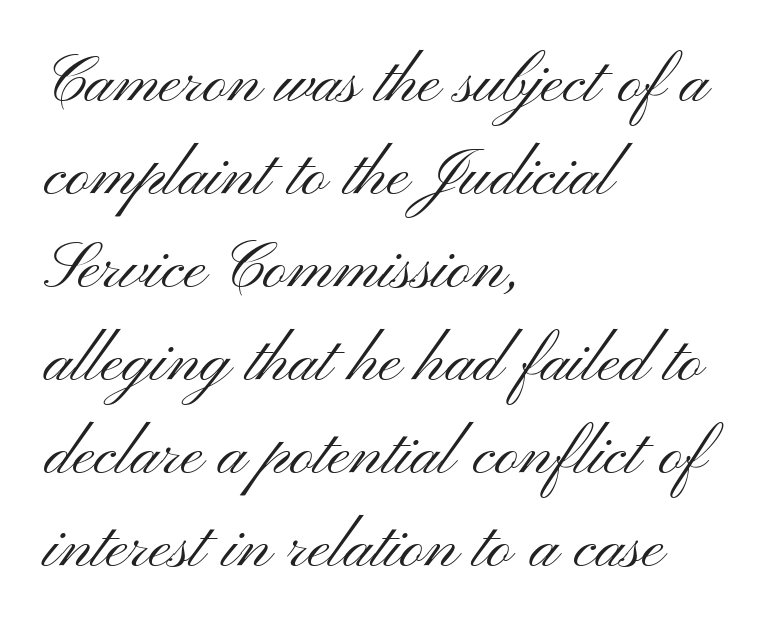
{"serif": "no", "bold": "no", "weight": "light", "width": "wide", "stroke_contrast": "medium", "x_height": "small", "monospaced": "no", "underline": "no", "align": "left", "line_spacing": "normal", "line_spacing_ratio": 1.41, "letter_spacing": "normal", "letter_spacing_em": 0.0, "glyph_px": 66}
